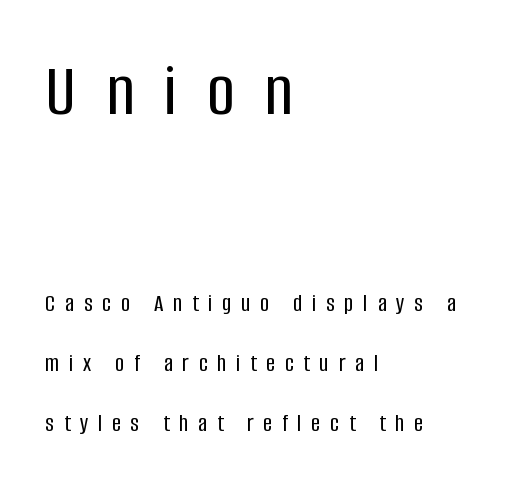
Q: Is the text italic (slanted)? A: No, it is upright.
Q: Is the typeface a serif or a sans-serif typeface? A: Sans-serif.
Q: Is the text underlined? A: No.
Q: How is the paragraph aligned? A: Left-aligned.
Q: Is the spacing between letters normal or unusually wide? A: Unusually wide.
Q: Is the spacing between lines tight, normal or loose? A: Loose.
Q: Which block of text is set in a larger size, the first (top) or the second (bottom)? A: The first (top) one.
Q: Width (condensed, normal, or wide)? A: Condensed.
Q: Stroke contrast? A: Low.
Q: x-height? A: Large.
Q: Monospaced? A: No.
